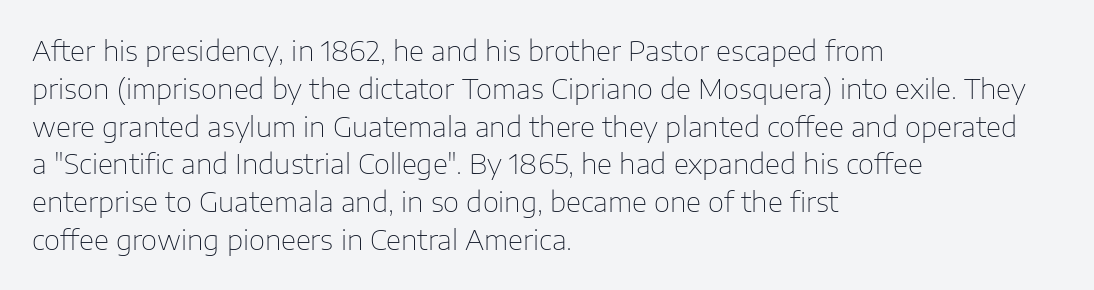
Q: Is the text bold? A: No.
Q: Is the text italic (slanted)? A: No, it is upright.
Q: Is the typeface a serif or a sans-serif typeface? A: Sans-serif.
Q: Is the text underlined? A: No.
Q: How is the paragraph aligned? A: Left-aligned.
Q: Is the spacing between letters normal or unusually wide? A: Normal.
Q: Is the spacing between lines tight, normal or loose? A: Normal.
Q: Width (condensed, normal, or wide)? A: Normal.
Q: Stroke contrast? A: Low.
Q: x-height? A: Medium.
Q: Monospaced? A: No.
